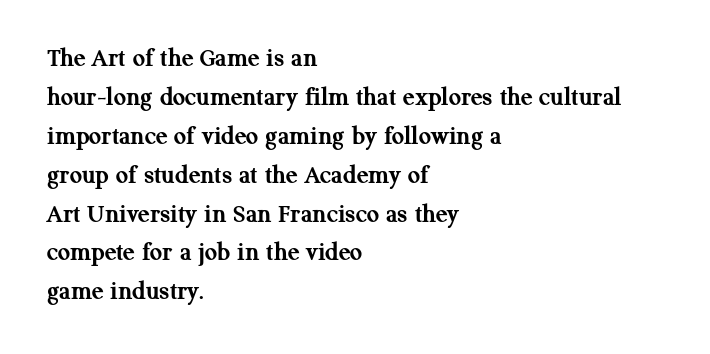
{"italic": "no", "bold": "yes", "underline": "no", "align": "left", "line_spacing": "normal", "line_spacing_ratio": 1.44, "letter_spacing": "normal", "letter_spacing_em": 0.0, "glyph_px": 27}
